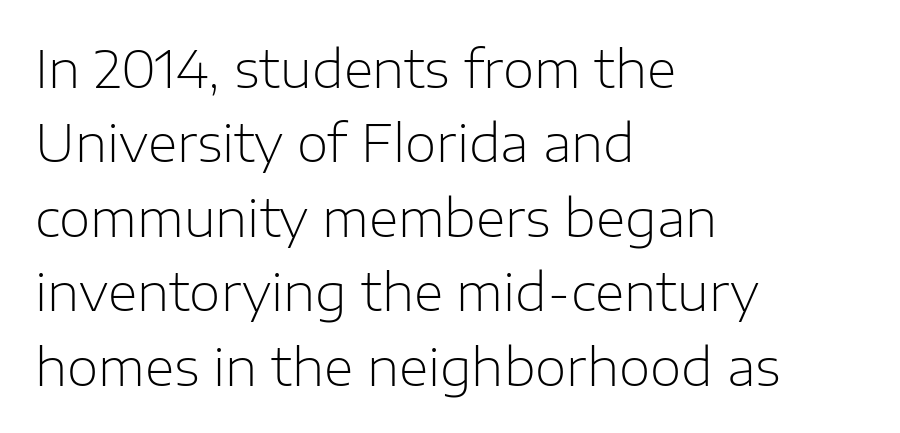
The rendering keeps characters at their native spacing. Vertically, the passage feels balanced, rows spaced as you'd expect. Observe the absence of serifs on each vertical stroke in this sample. Honestly, there is no underline to notice here at all. The setting favours the left margin, as ordinary paragraphs usually do. This is not heavy type; no bold has been used.
